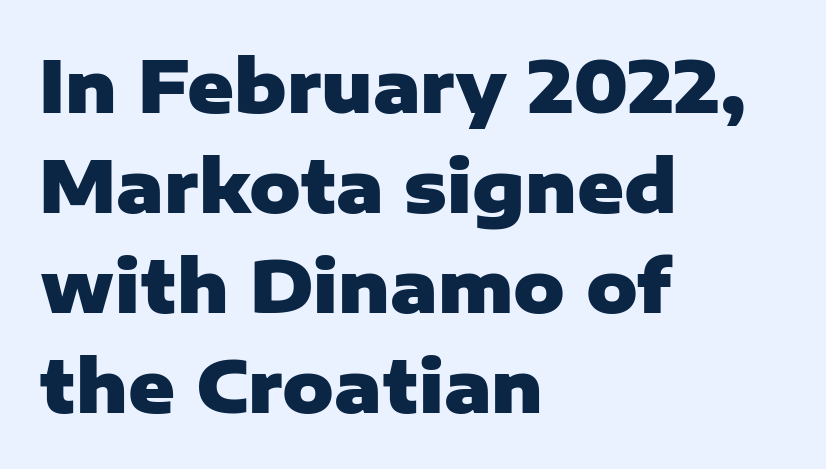
The image shows 71 px heavy sans-serif type, upright; set left-aligned, normal line spacing (1.41x), normal letter spacing, not underlined; low stroke contrast and a medium x-height.
